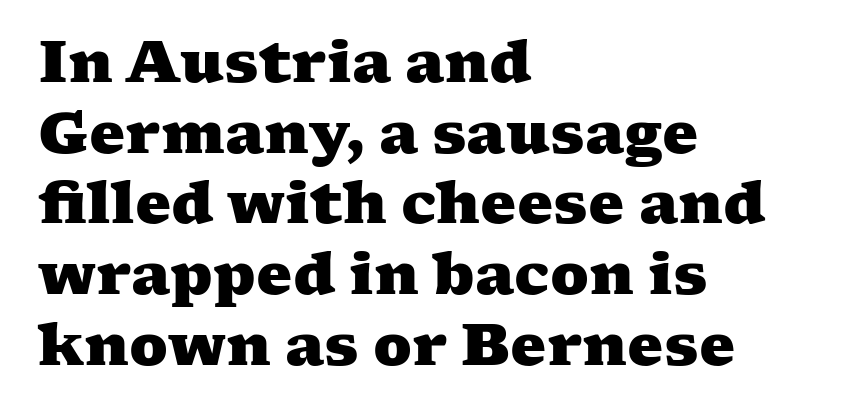
These lines carry a lot of weight — the face is fully bold. Type style note: has serifs. Is the letter spacing exaggerated? No — it looks like the ordinary default. Do the characters align in a grid? No, the font is proportional. Descenders hang freely into open space. One-word summary of the alignment: left.
